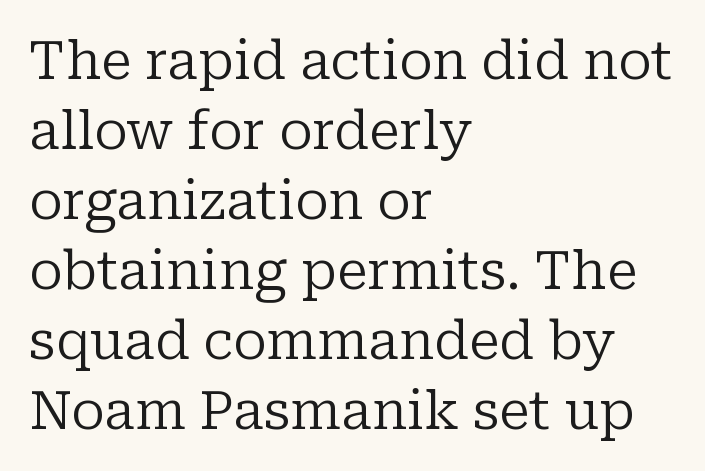
{"serif": "yes", "italic": "no", "bold": "no", "weight": "regular", "width": "normal", "stroke_contrast": "low", "x_height": "medium", "monospaced": "no", "underline": "no", "align": "left", "line_spacing": "normal", "line_spacing_ratio": 1.32, "letter_spacing": "normal", "letter_spacing_em": 0.0, "glyph_px": 53}
